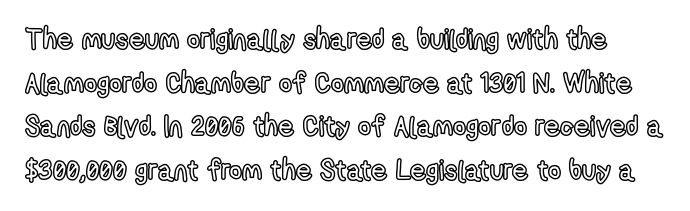
{"italic": "no", "width": "condensed", "x_height": "medium", "monospaced": "no", "underline": "no", "line_spacing": "normal", "line_spacing_ratio": 1.56, "letter_spacing": "normal", "letter_spacing_em": 0.0, "glyph_px": 28}
